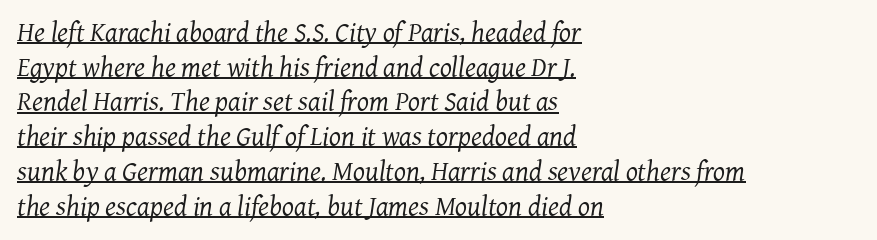
The image shows 28 px regular-weight serif type, italic (leaning right); set left-aligned, line spacing 1.24x, normal letter spacing, underlined; medium stroke contrast and a medium x-height.
